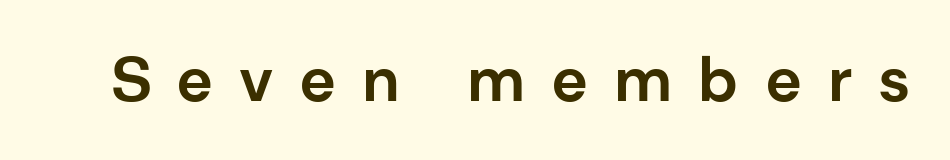
Serif or sans? Sans — the stroke terminals are bare. The letters stand upright; this is a roman face. Is the letter spacing exaggerated? Yes — the characters are pushed far apart. Proportional: the letters do not fall into vertical columns.
